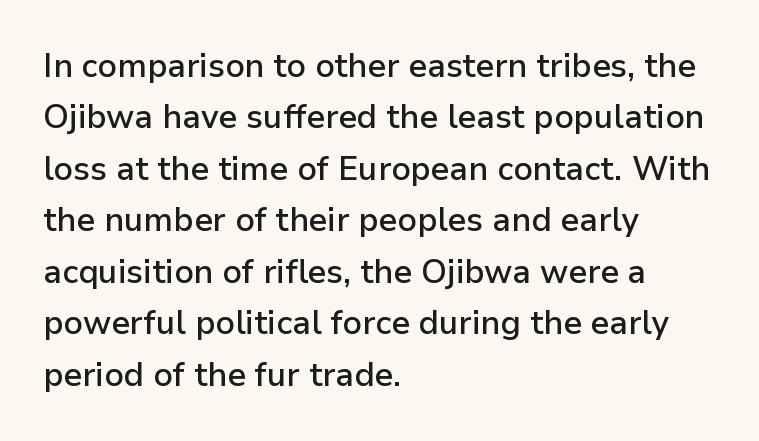
Q: Is the text bold? A: Semi-bold.
Q: Is the text italic (slanted)? A: No, it is upright.
Q: Is the typeface a serif or a sans-serif typeface? A: Sans-serif.
Q: Is the text underlined? A: No.
Q: How is the paragraph aligned? A: Left-aligned.
Q: Is the spacing between letters normal or unusually wide? A: Normal.
Q: Is the spacing between lines tight, normal or loose? A: Normal.
Q: Width (condensed, normal, or wide)? A: Normal.
Q: Stroke contrast? A: Low.
Q: x-height? A: Medium.
Q: Monospaced? A: No.
